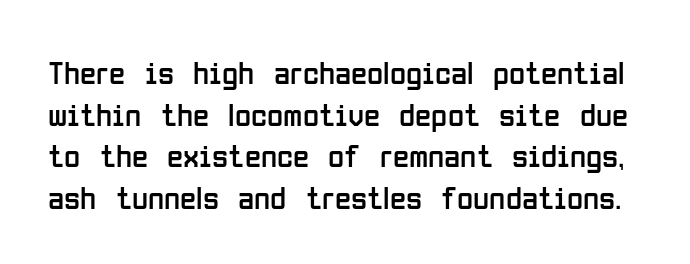
Weight class: somewhere from thin through regular. Vertically, the passage feels balanced, rows spaced as you'd expect. Character widths vary here, with narrow letters taking less room than wide ones. Each word holds together tightly as a unit, with standard inter-letter gaps. The letters stand upright; this is a roman face.
